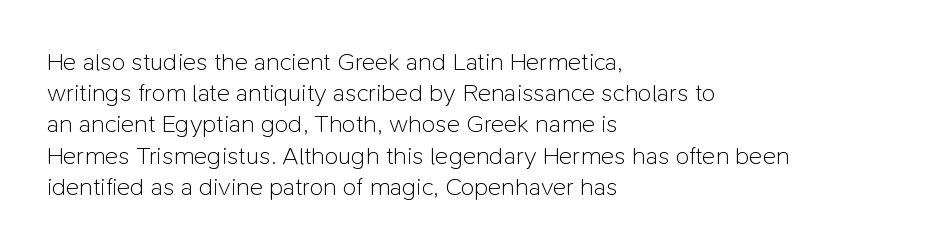
The image shows 25 px text type, upright; set left-aligned, normal line spacing (1.25x), normal letter spacing, not underlined.
